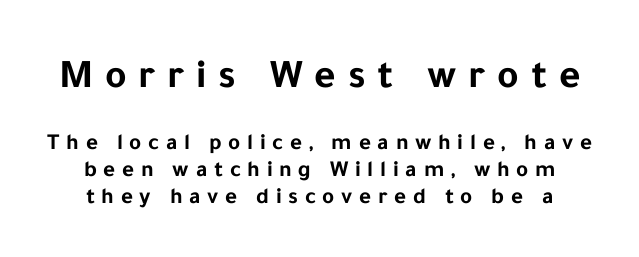
{"serif": "no", "italic": "no", "bold": "yes", "weight": "bold", "width": "normal", "stroke_contrast": "low", "x_height": "medium", "monospaced": "no", "underline": "no", "line_spacing_ratio": 1.18, "letter_spacing": "wide", "letter_spacing_em": 0.29, "larger_block": "first", "size_ratio": 1.78, "glyph_px": 41}
